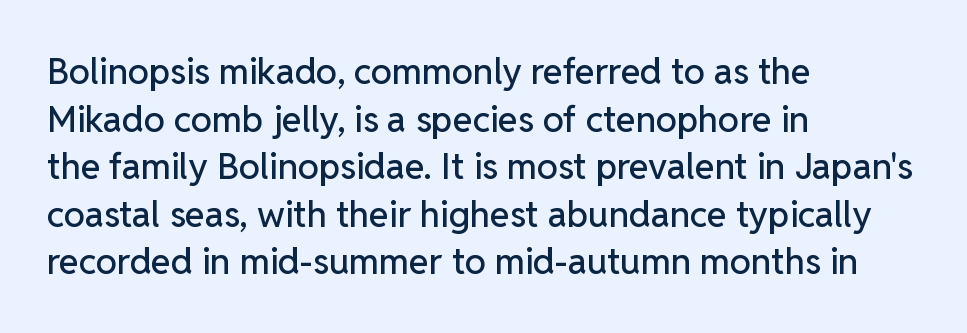
Q: Is the text italic (slanted)? A: No, it is upright.
Q: Is the typeface a serif or a sans-serif typeface? A: Sans-serif.
Q: Is the text underlined? A: No.
Q: How is the paragraph aligned? A: Left-aligned.
Q: Is the spacing between letters normal or unusually wide? A: Normal.
Q: Is the spacing between lines tight, normal or loose? A: Normal.
Q: Width (condensed, normal, or wide)? A: Normal.
Q: Stroke contrast? A: Low.
Q: x-height? A: Medium.
Q: Monospaced? A: No.
